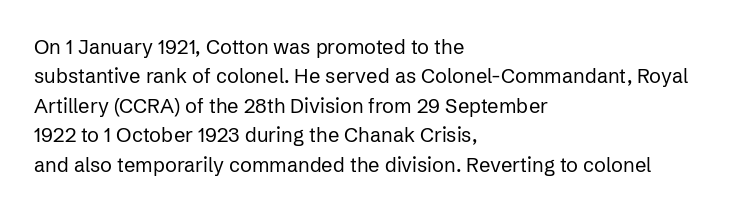
{"italic": "no", "bold": "no", "underline": "no", "align": "left", "line_spacing": "normal", "line_spacing_ratio": 1.47, "letter_spacing": "normal", "letter_spacing_em": 0.0, "glyph_px": 20}
